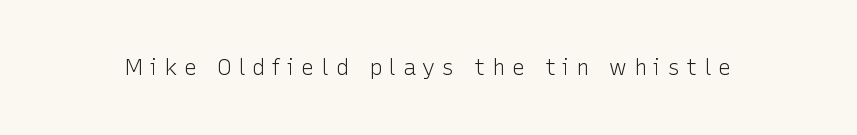
Q: Is the text bold? A: No.
Q: Is the text italic (slanted)? A: No, it is upright.
Q: Is the text underlined? A: No.
Q: Is the spacing between letters normal or unusually wide? A: Unusually wide.
